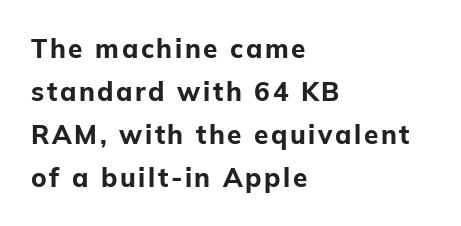
Q: Is the text bold? A: Yes.
Q: Is the text italic (slanted)? A: No, it is upright.
Q: Is the text underlined? A: No.
Q: How is the paragraph aligned? A: Left-aligned.
Q: Is the spacing between lines tight, normal or loose? A: Normal.
